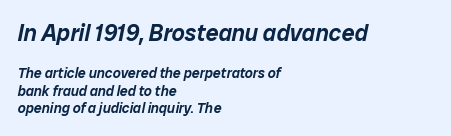
Q: Is the text italic (slanted)? A: Yes, it leans right by about 12 degrees.
Q: Is the text underlined? A: No.
Q: How is the paragraph aligned? A: Left-aligned.
Q: Is the spacing between letters normal or unusually wide? A: Normal.
Q: Which block of text is set in a larger size, the first (top) or the second (bottom)? A: The first (top) one.
